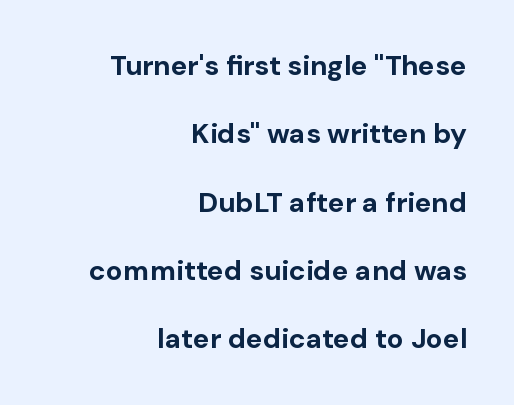
{"serif": "no", "italic": "no", "bold": "yes", "weight": "bold", "width": "normal", "stroke_contrast": "low", "x_height": "medium", "monospaced": "no", "underline": "no", "align": "right", "line_spacing": "loose", "line_spacing_ratio": 2.44, "letter_spacing": "normal", "letter_spacing_em": 0.0, "glyph_px": 28}
